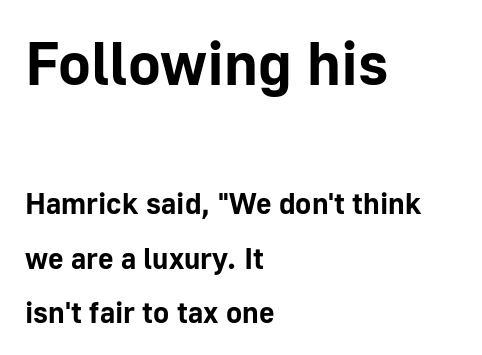
The image shows 61 px bold sans-serif type, upright; set left-aligned, line spacing 1.81x, normal letter spacing, not underlined; the first (top) block is 2.03x larger; low stroke contrast and a medium x-height.
